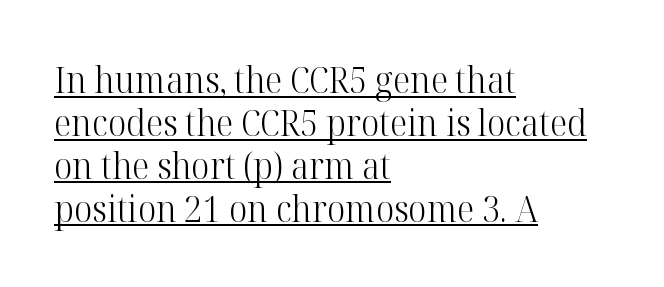
{"serif": "yes", "italic": "no", "bold": "no", "weight": "light", "width": "normal", "stroke_contrast": "high", "x_height": "medium", "monospaced": "no", "underline": "yes", "align": "left", "line_spacing_ratio": 1.19, "letter_spacing": "normal", "letter_spacing_em": 0.0, "glyph_px": 36}
